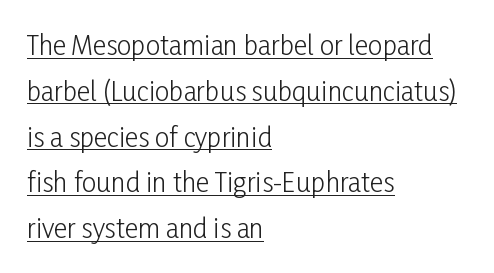
The image shows 26 px text type, upright; set left-aligned, line spacing 1.76x, normal letter spacing, underlined.
